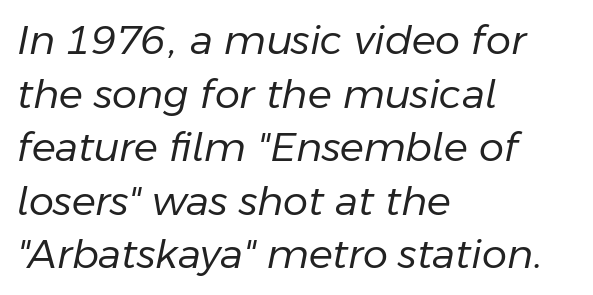
Q: Is the text bold? A: No.
Q: Is the text italic (slanted)? A: Yes, it leans right by about 11 degrees.
Q: Is the text underlined? A: No.
Q: How is the paragraph aligned? A: Left-aligned.
Q: Is the spacing between letters normal or unusually wide? A: Normal.
Q: Is the spacing between lines tight, normal or loose? A: Normal.
Q: Width (condensed, normal, or wide)? A: Normal.
Q: Stroke contrast? A: Low.
Q: x-height? A: Medium.
Q: Monospaced? A: No.
